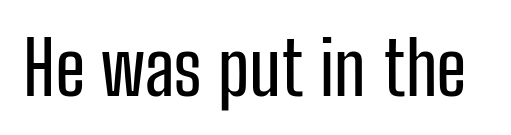
The characters display no serif detailing; their extremities are plain. Tracking here is standard; glyphs follow each other at the usual distance. The letters stand upright; this is a roman face. Looks like regular typesetting: each glyph gets only the width it needs.
